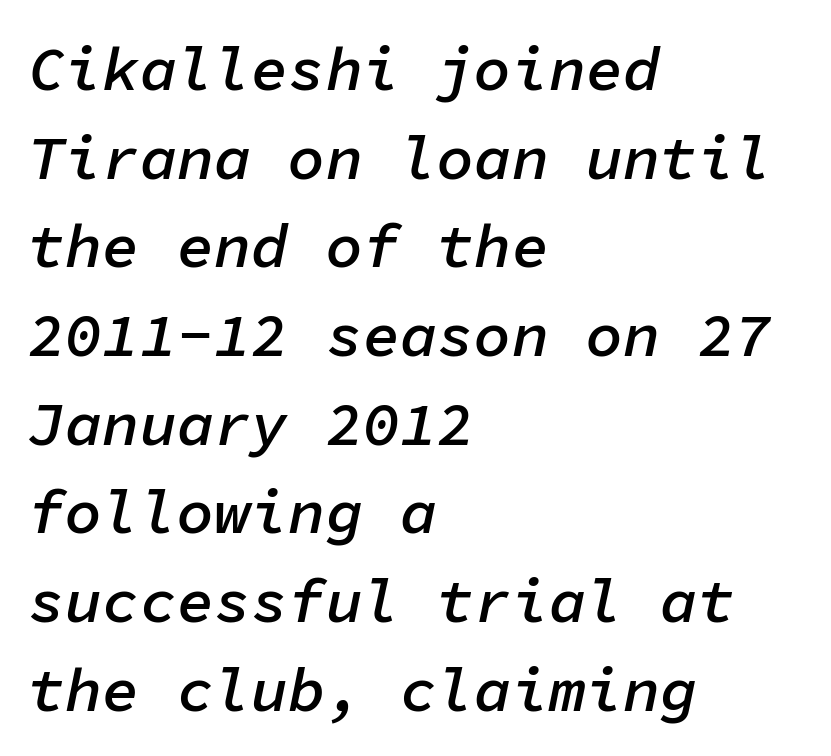
{"italic": "yes", "lean": "right", "slant_degrees": 11, "bold": "semi", "weight": "semibold", "width": "normal", "stroke_contrast": "low", "x_height": "medium", "monospaced": "yes", "underline": "no", "align": "left", "line_spacing": "normal", "line_spacing_ratio": 1.43, "letter_spacing": "normal", "letter_spacing_em": 0.0, "glyph_px": 62}
